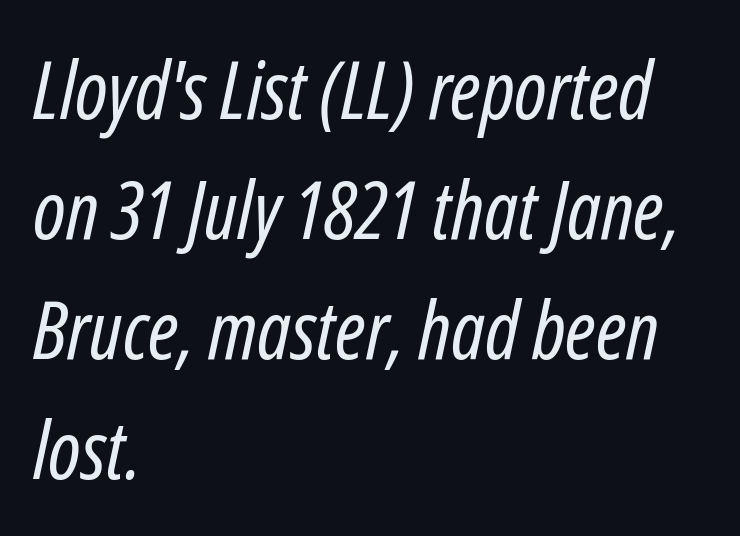
In CSS terms this would be text-align: left. Line spacing here is normal. Do the characters align in a grid? No, the font is proportional. The font's italic variant was chosen for this text. The font sits on the lighter half of the weight spectrum, regular included. The rendering keeps characters at their native spacing.
